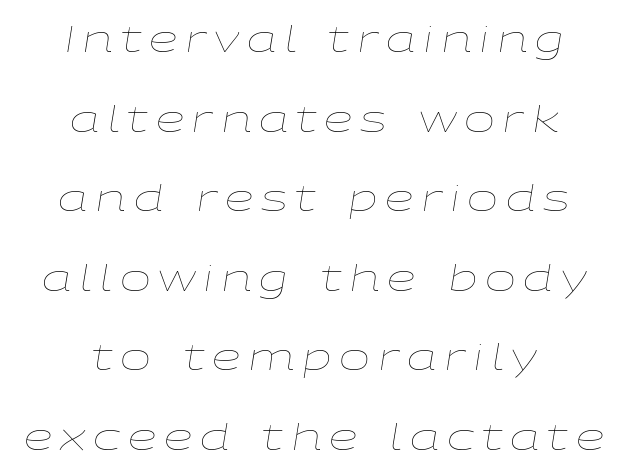
{"italic": "yes", "lean": "right", "slant_degrees": 9, "bold": "no", "weight": "thin", "width": "wide", "stroke_contrast": "low", "x_height": "medium", "monospaced": "no", "underline": "no", "align": "center", "line_spacing": "loose", "line_spacing_ratio": 2.15, "letter_spacing": "wide", "letter_spacing_em": 0.21, "glyph_px": 37}
